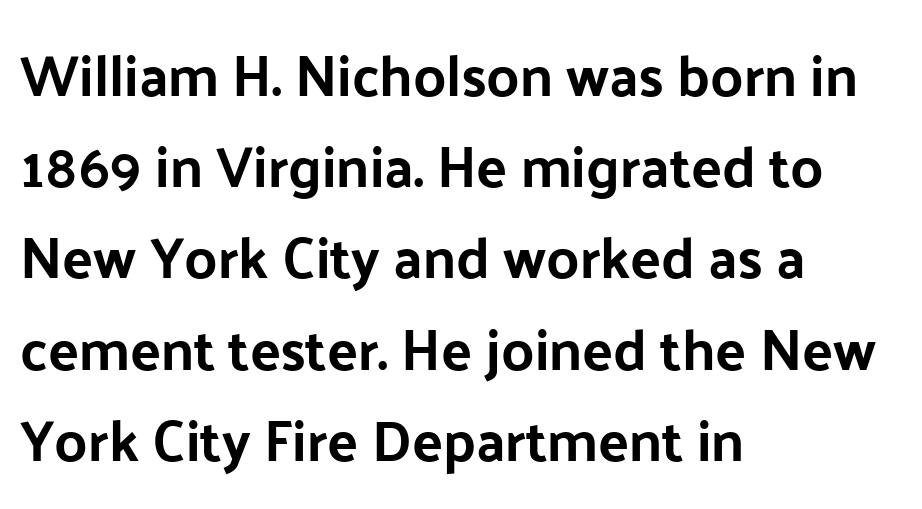
Q: Is the text italic (slanted)? A: No, it is upright.
Q: Is the typeface a serif or a sans-serif typeface? A: Sans-serif.
Q: Is the text underlined? A: No.
Q: How is the paragraph aligned? A: Left-aligned.
Q: Is the spacing between letters normal or unusually wide? A: Normal.
Q: Is the spacing between lines tight, normal or loose? A: Normal.
Q: Width (condensed, normal, or wide)? A: Normal.
Q: Stroke contrast? A: Low.
Q: x-height? A: Medium.
Q: Monospaced? A: No.
